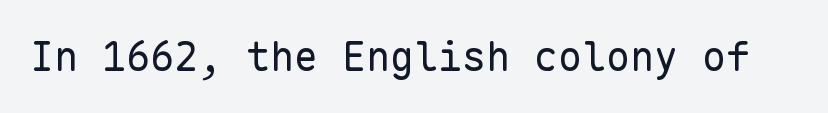
Each stroke keeps to a modest, everyday thickness or less. Beneath every word, the page is bare. Nothing sits at the stroke ends, so this counts as sans-serif. These lines are rendered in a fixed-pitch font.
